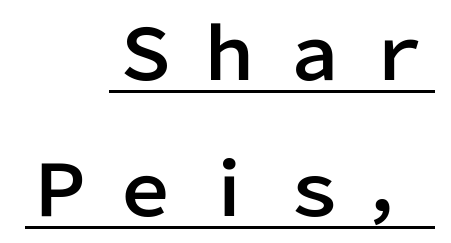
Q: Is the text italic (slanted)? A: No, it is upright.
Q: Is the typeface a serif or a sans-serif typeface? A: Sans-serif.
Q: Is the text underlined? A: Yes.
Q: How is the paragraph aligned? A: Right-aligned.
Q: Is the spacing between lines tight, normal or loose? A: Loose.
Q: Width (condensed, normal, or wide)? A: Normal.
Q: Stroke contrast? A: Low.
Q: x-height? A: Medium.
Q: Monospaced? A: No.
